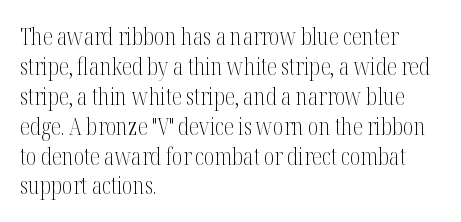
Q: Is the text bold? A: No.
Q: Is the text italic (slanted)? A: No, it is upright.
Q: Is the text underlined? A: No.
Q: How is the paragraph aligned? A: Left-aligned.
Q: Is the spacing between letters normal or unusually wide? A: Normal.
Q: Is the spacing between lines tight, normal or loose? A: Normal.
